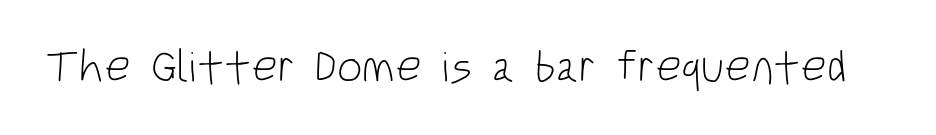
Q: Is the text bold? A: No.
Q: Is the text italic (slanted)? A: No, it is upright.
Q: Is the typeface a serif or a sans-serif typeface? A: Sans-serif.
Q: Is the text underlined? A: No.
Q: Is the spacing between letters normal or unusually wide? A: Normal.
Q: Width (condensed, normal, or wide)? A: Condensed.
Q: Stroke contrast? A: Low.
Q: x-height? A: Large.
Q: Monospaced? A: No.
